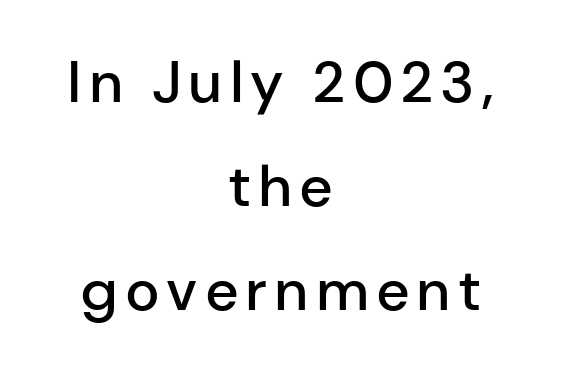
{"serif": "no", "italic": "no", "bold": "semi", "weight": "semibold", "width": "normal", "stroke_contrast": "low", "x_height": "medium", "monospaced": "no", "underline": "no", "align": "center", "line_spacing_ratio": 1.79, "glyph_px": 58}
